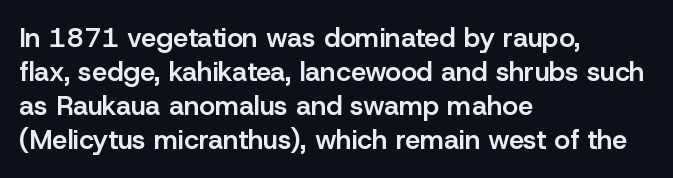
{"italic": "no", "bold": "semi", "underline": "no", "align": "left", "line_spacing": "normal", "line_spacing_ratio": 1.26, "letter_spacing": "normal", "letter_spacing_em": 0.0, "glyph_px": 27}
